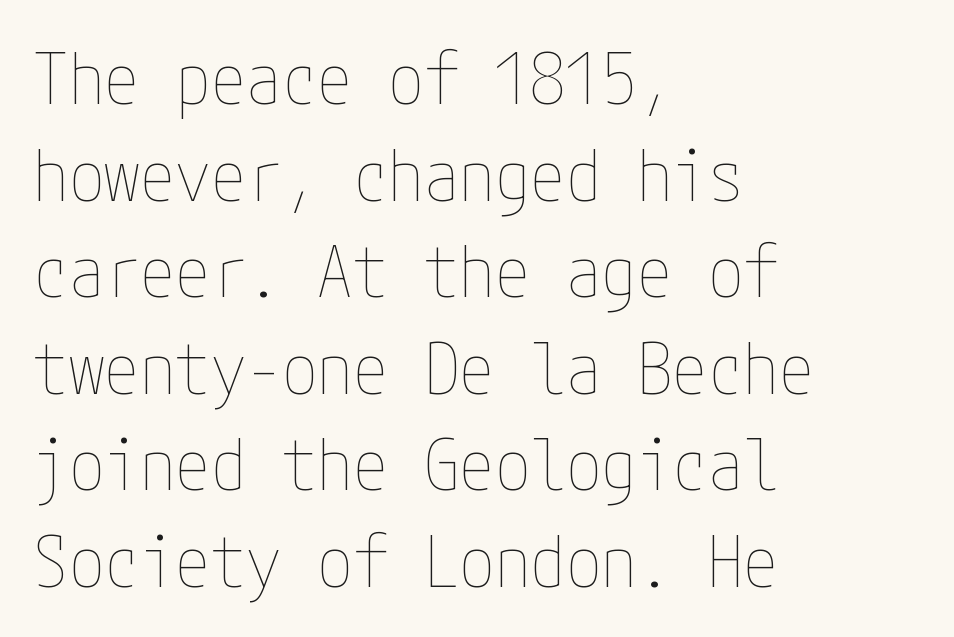
Where is the straight margin? On the left. The lettering stays uniformly vertical, giving the passage a roman look. Stroke thickness stays within the range of a standard reading face or lighter. The block of text has a typical density, with ordinary space between rows.
